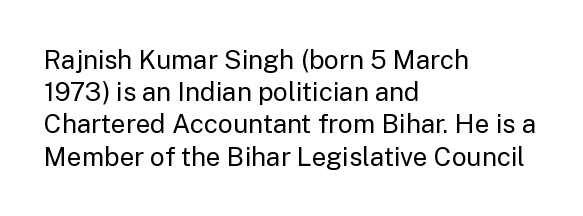
No letter is thick-stroked: the sample isn't bold. The lettering stays uniformly vertical, giving the passage a roman look. This sample uses plain, unmodified letter spacing. These lines stack with their left ends in a neat column. The gap between lines stays unmarked.
